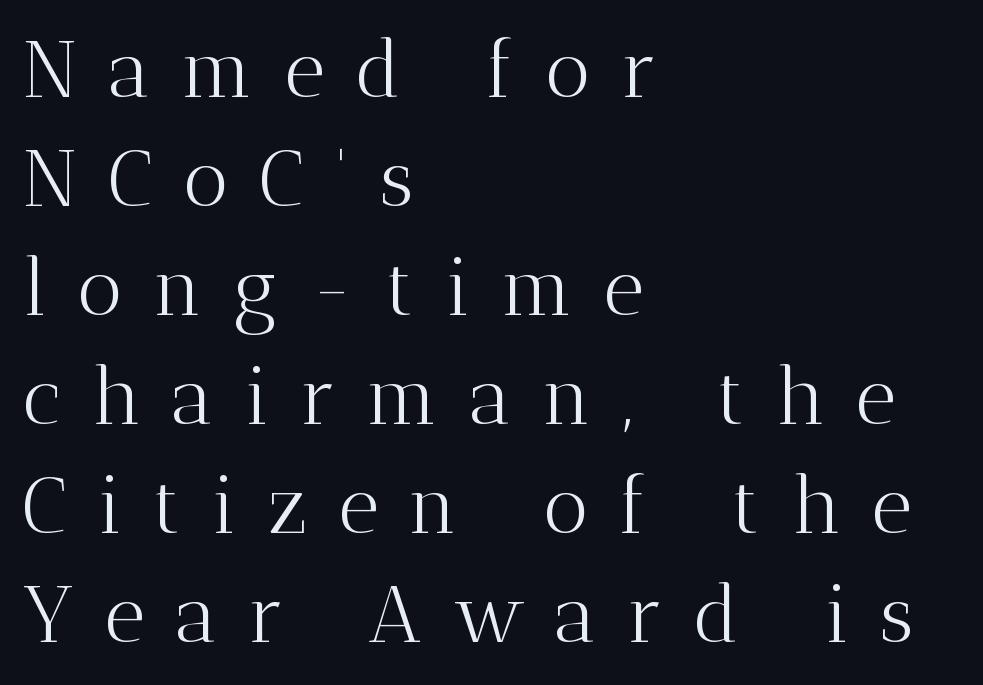
This sample has the flowing, uneven cadence of proportional lettering. Short and long lines alike share a common starting point at left. The font sits on the lighter half of the weight spectrum, regular included. The typography opts for an upright posture over an oblique one.
